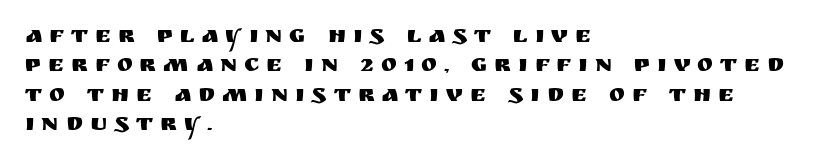
{"italic": "no", "underline": "no", "align": "left", "line_spacing_ratio": 1.22, "letter_spacing": "wide", "letter_spacing_em": 0.29, "glyph_px": 24}
